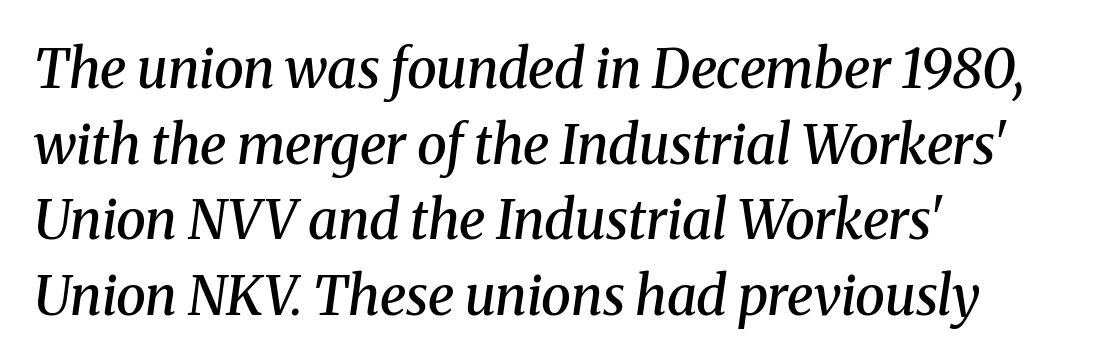
{"serif": "yes", "italic": "yes", "lean": "right", "slant_degrees": 8, "bold": "semi", "weight": "semibold", "width": "normal", "stroke_contrast": "medium", "x_height": "medium", "monospaced": "no", "underline": "no", "align": "left", "line_spacing": "normal", "line_spacing_ratio": 1.4, "letter_spacing": "normal", "letter_spacing_em": 0.0, "glyph_px": 54}
